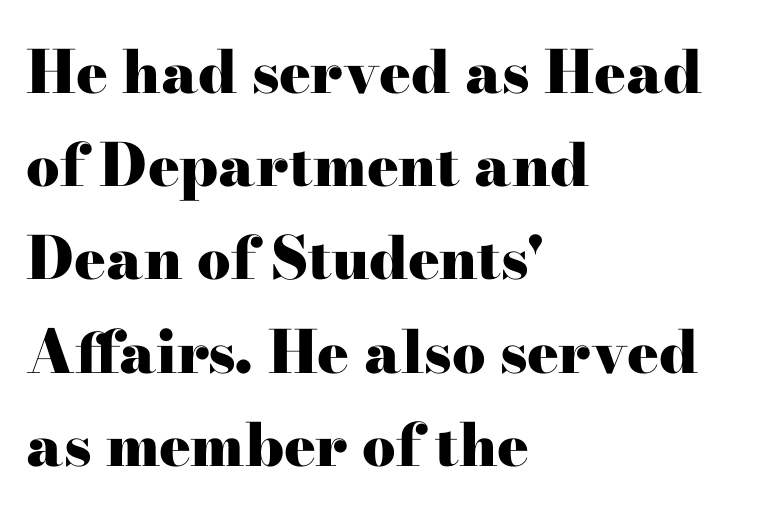
Q: Is the text bold? A: Yes.
Q: Is the text italic (slanted)? A: No, it is upright.
Q: Is the typeface a serif or a sans-serif typeface? A: Serif.
Q: Is the text underlined? A: No.
Q: How is the paragraph aligned? A: Left-aligned.
Q: Is the spacing between letters normal or unusually wide? A: Normal.
Q: Is the spacing between lines tight, normal or loose? A: Normal.
Q: Width (condensed, normal, or wide)? A: Wide.
Q: Stroke contrast? A: High.
Q: x-height? A: Small.
Q: Monospaced? A: No.
